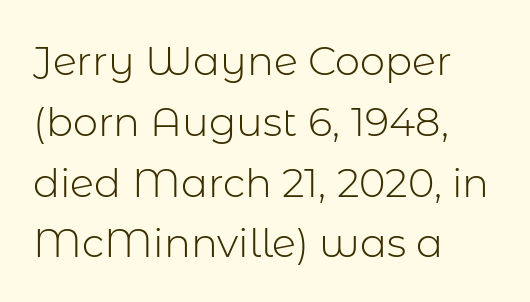
{"serif": "no", "italic": "no", "bold": "no", "weight": "light", "width": "normal", "stroke_contrast": "low", "x_height": "medium", "monospaced": "no", "underline": "no", "align": "left", "line_spacing": "normal", "line_spacing_ratio": 1.52, "letter_spacing": "normal", "letter_spacing_em": 0.0, "glyph_px": 40}
